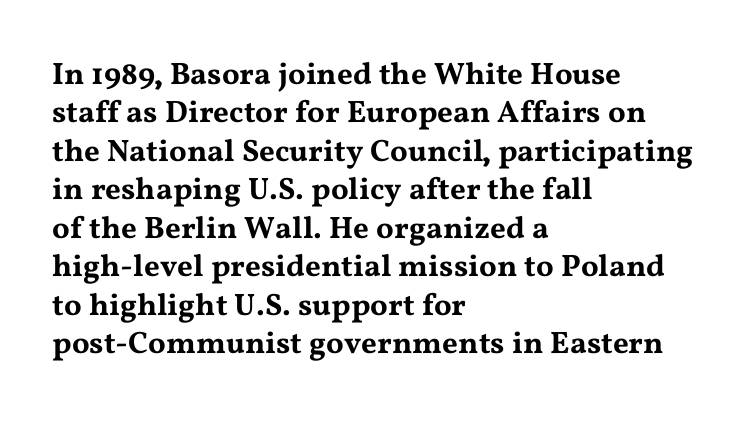
{"serif": "yes", "italic": "no", "width": "wide", "stroke_contrast": "medium", "x_height": "medium", "monospaced": "no", "underline": "no", "align": "left", "line_spacing_ratio": 1.24, "letter_spacing": "normal", "letter_spacing_em": 0.0, "glyph_px": 31}
